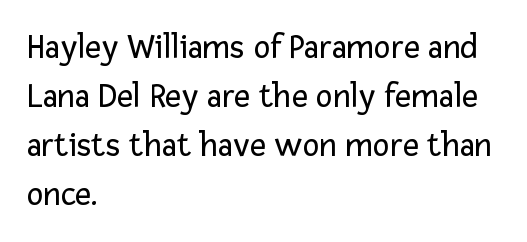
{"serif": "no", "italic": "no", "bold": "no", "weight": "regular", "width": "normal", "stroke_contrast": "low", "x_height": "medium", "monospaced": "no", "underline": "no", "align": "left", "line_spacing": "normal", "line_spacing_ratio": 1.4, "letter_spacing": "normal", "letter_spacing_em": 0.0, "glyph_px": 35}
